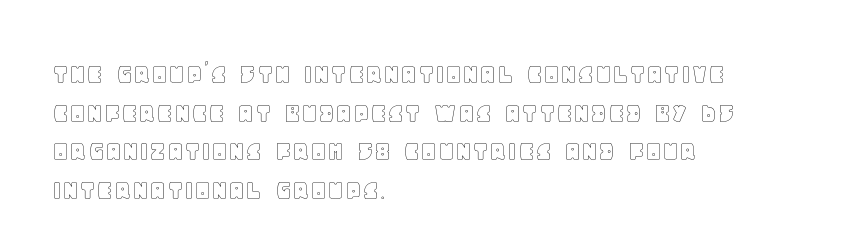
The image shows 30 px text type, upright; set left-aligned, normal line spacing (1.29x), normal letter spacing, not underlined; a large x-height.
